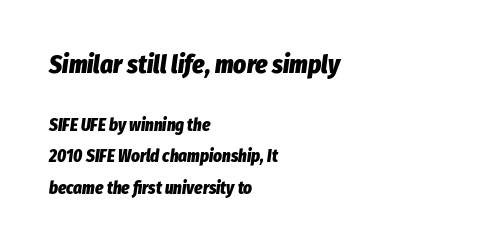
{"italic": "yes", "lean": "right", "slant_degrees": 8, "bold": "yes", "underline": "no", "align": "left", "line_spacing_ratio": 1.84, "letter_spacing": "normal", "letter_spacing_em": 0.0, "larger_block": "first", "size_ratio": 1.47, "glyph_px": 25}
